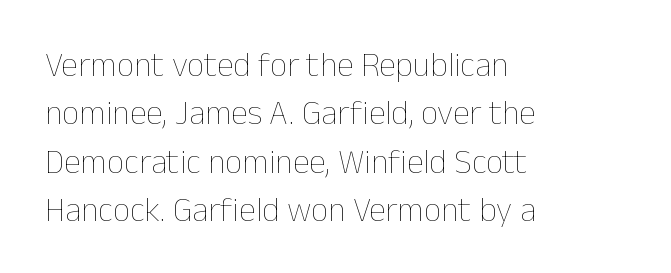
{"italic": "no", "bold": "no", "weight": "thin", "width": "normal", "stroke_contrast": "low", "x_height": "medium", "monospaced": "no", "underline": "no", "align": "left", "line_spacing": "normal", "line_spacing_ratio": 1.42, "letter_spacing": "normal", "letter_spacing_em": 0.0, "glyph_px": 34}
